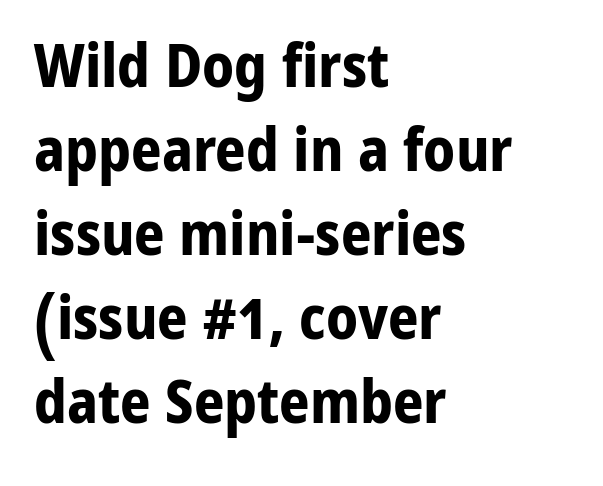
The image shows 60 px bold sans-serif type, upright; set left-aligned, normal line spacing (1.4x), normal letter spacing, not underlined; low stroke contrast and a medium x-height.
